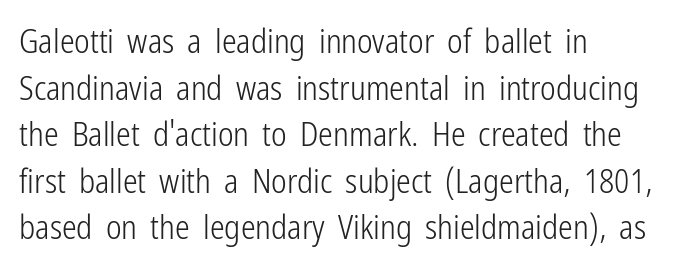
Q: Is the text bold? A: No.
Q: Is the text italic (slanted)? A: No, it is upright.
Q: Is the typeface a serif or a sans-serif typeface? A: Sans-serif.
Q: Is the text underlined? A: No.
Q: How is the paragraph aligned? A: Left-aligned.
Q: Is the spacing between letters normal or unusually wide? A: Normal.
Q: Is the spacing between lines tight, normal or loose? A: Normal.
Q: Width (condensed, normal, or wide)? A: Condensed.
Q: Stroke contrast? A: Low.
Q: x-height? A: Medium.
Q: Monospaced? A: No.
